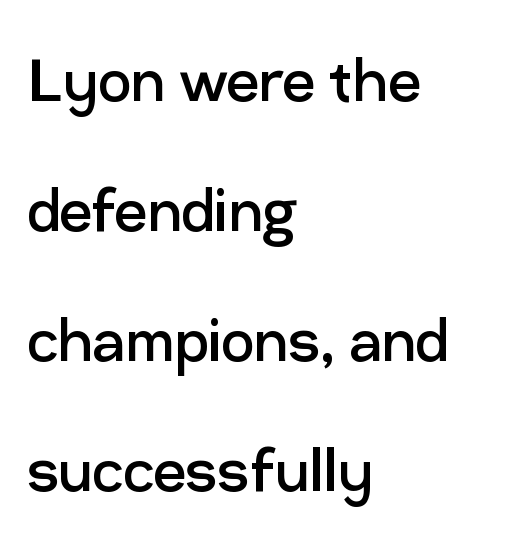
Varying glyph widths throughout — classic text-font behaviour. No chunkiness to these letters — they're not bold. Upright lettering throughout. Anything drawn beneath the words? Only blank space. Look at the tracking — it's just the regular setting, nothing added. A typesetter would label this face a sans.
